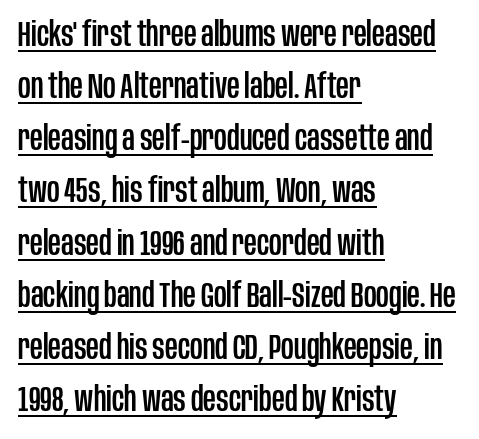
Every word sits above its own underline. Here the designer chose a conventional face with non-uniform glyph widths. A typesetter would call this leading conventional body-copy spacing. The face used here is rendered with its standard letterfit.
